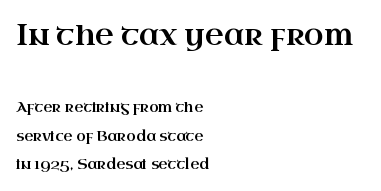
The image shows 29 px wide serif type, upright; set left-aligned, loose line spacing (2.04x), normal letter spacing, not underlined; the first (top) block is 2.07x larger; high stroke contrast and a small x-height.
